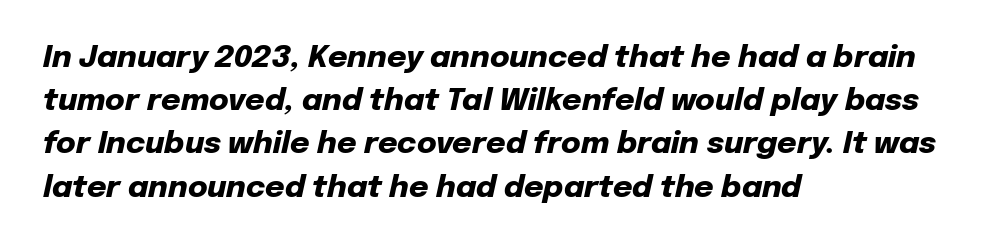
{"italic": "yes", "lean": "right", "slant_degrees": 12, "bold": "yes", "weight": "heavy", "width": "normal", "stroke_contrast": "low", "x_height": "medium", "monospaced": "no", "underline": "no", "align": "left", "line_spacing": "normal", "line_spacing_ratio": 1.44, "letter_spacing": "normal", "letter_spacing_em": 0.0, "glyph_px": 30}
